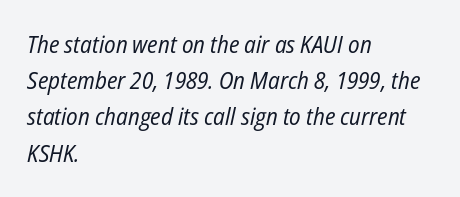
The lettering tilts uniformly, giving the passage an italic look. The rows are spaced the way most documents space them. Stem width sits at or under what a default text font uses. Each row of text sits above clean, open space. You could call the tracking neutral — neither tight nor loose.
